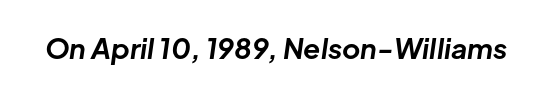
Pretty heavy lettering here — definitely bold. The space beneath each line is pristine and unruled. An italicized treatment has been applied to the whole sample. Here the designer chose a conventional face with non-uniform glyph widths. The letters sit at their default tracking, neither squeezed nor spread.
